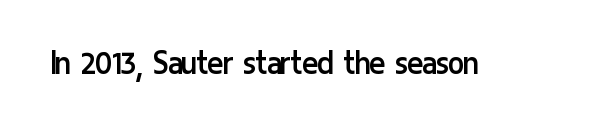
{"serif": "no", "italic": "no", "bold": "no", "weight": "regular", "width": "condensed", "stroke_contrast": "low", "x_height": "medium", "monospaced": "no", "underline": "no", "letter_spacing": "normal", "letter_spacing_em": 0.0, "glyph_px": 37}
